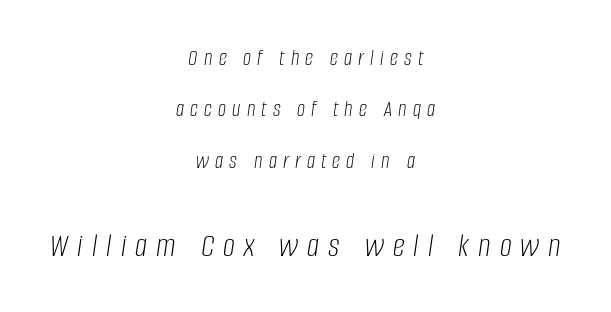
Q: Is the text bold? A: No.
Q: Is the text italic (slanted)? A: Yes, it leans right by about 8 degrees.
Q: Is the text underlined? A: No.
Q: How is the paragraph aligned? A: Centered.
Q: Is the spacing between letters normal or unusually wide? A: Unusually wide.
Q: Is the spacing between lines tight, normal or loose? A: Loose.
Q: Which block of text is set in a larger size, the first (top) or the second (bottom)? A: The second (bottom) one.
Q: Width (condensed, normal, or wide)? A: Condensed.
Q: Stroke contrast? A: Low.
Q: x-height? A: Large.
Q: Monospaced? A: No.
